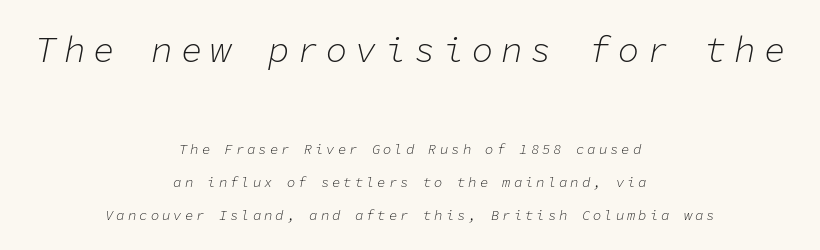
The designer gave the opening block more size than the closing block. Each row of text sits above clean, open space. Typeset on center — no edge is straight. Leading: increased.
